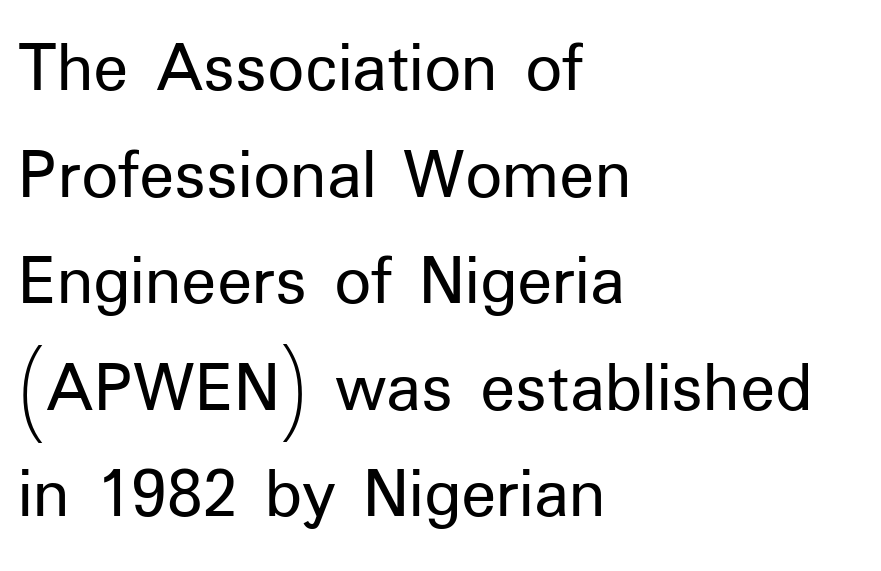
One-word summary of the alignment: left. Regarding leading, the lines here are spaced in the standard way. No letter is thick-stroked: the sample isn't bold. Spacing verdict: proportional, widths tailored to each character.
